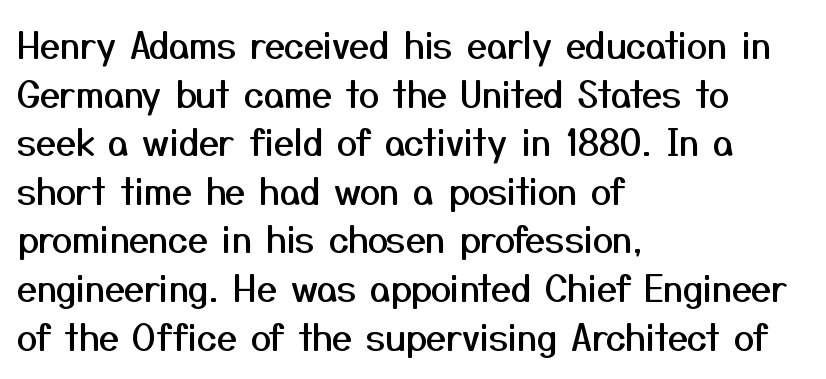
The image shows 36 px sans-serif type, upright; set left-aligned, normal line spacing (1.35x), normal letter spacing, not underlined; medium stroke contrast and a medium x-height.
